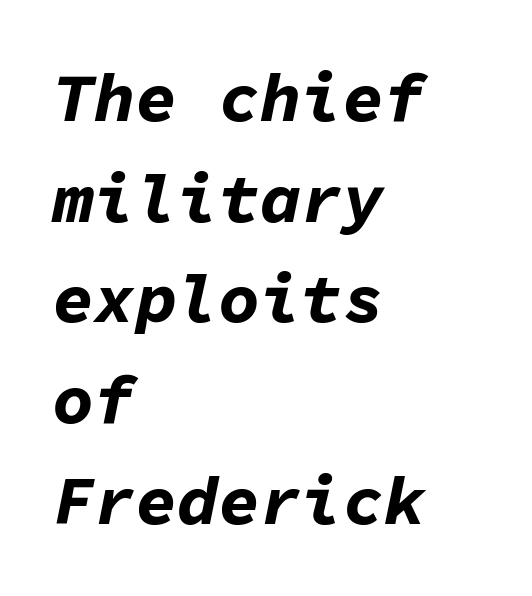
The image shows 69 px bold type, italic (leaning right), monospaced; set left-aligned, normal line spacing (1.46x), normal letter spacing, not underlined; low stroke contrast and a medium x-height.
